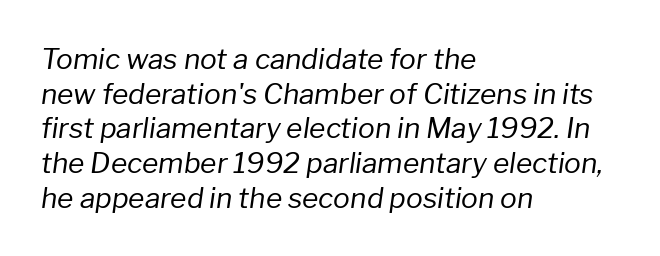
Q: Is the text bold? A: No.
Q: Is the text italic (slanted)? A: Yes, it leans right by about 8 degrees.
Q: Is the text underlined? A: No.
Q: How is the paragraph aligned? A: Left-aligned.
Q: Is the spacing between letters normal or unusually wide? A: Normal.
Q: Width (condensed, normal, or wide)? A: Normal.
Q: Stroke contrast? A: Low.
Q: x-height? A: Medium.
Q: Monospaced? A: No.
